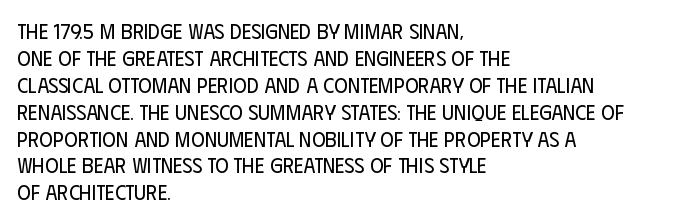
These lines keep a tight, regular rhythm from letter to letter. The rows are spaced the way most documents space them. Nothing heavy about these letters — not bold at all. A roman cut, with each character standing at attention. Check under the words: just untouched page. All the whitespace from short lines collects on the right.
